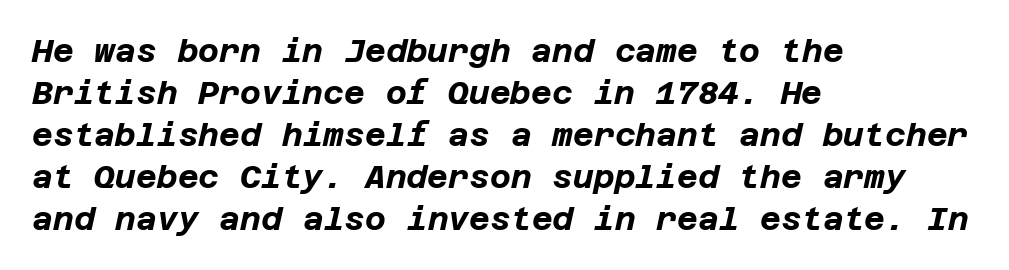
This rendering leaves character spacing at its baseline value. In terms of leading, this rendering sits right in the middle. How heavy is the stroke? Heavy — this is a bold. Each row of text sits above clean, open space. The lines in this sample share a left origin and differ only in where they stop.
